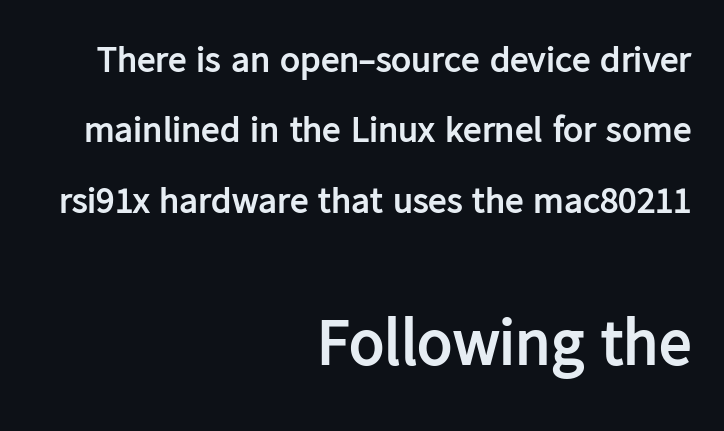
Q: Is the text bold? A: Yes.
Q: Is the text italic (slanted)? A: No, it is upright.
Q: Is the typeface a serif or a sans-serif typeface? A: Sans-serif.
Q: Is the text underlined? A: No.
Q: How is the paragraph aligned? A: Right-aligned.
Q: Is the spacing between letters normal or unusually wide? A: Normal.
Q: Is the spacing between lines tight, normal or loose? A: Loose.
Q: Which block of text is set in a larger size, the first (top) or the second (bottom)? A: The second (bottom) one.
Q: Width (condensed, normal, or wide)? A: Normal.
Q: Stroke contrast? A: Low.
Q: x-height? A: Medium.
Q: Monospaced? A: No.
